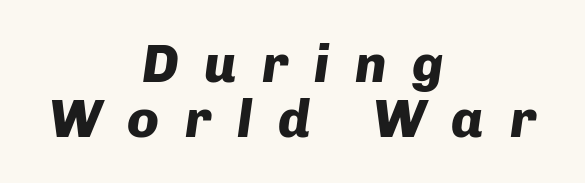
The setting favours the middle, as headings and verse often do. The horizontal fit of the characters is loose and conspicuously gappy. Observe the lean: these are italic letterforms. Underlining? Definitely not there. The passage shown is typed in a proportional face where columns would drift. Each glyph is drawn with heavy, bold strokes.
